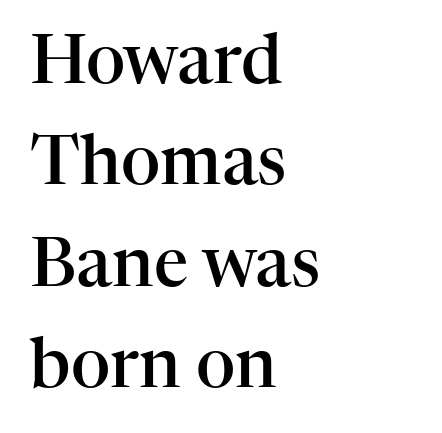
Q: Is the text bold? A: Semi-bold.
Q: Is the text italic (slanted)? A: No, it is upright.
Q: Is the typeface a serif or a sans-serif typeface? A: Serif.
Q: Is the text underlined? A: No.
Q: How is the paragraph aligned? A: Left-aligned.
Q: Is the spacing between letters normal or unusually wide? A: Normal.
Q: Is the spacing between lines tight, normal or loose? A: Normal.
Q: Width (condensed, normal, or wide)? A: Normal.
Q: Stroke contrast? A: High.
Q: x-height? A: Medium.
Q: Monospaced? A: No.
